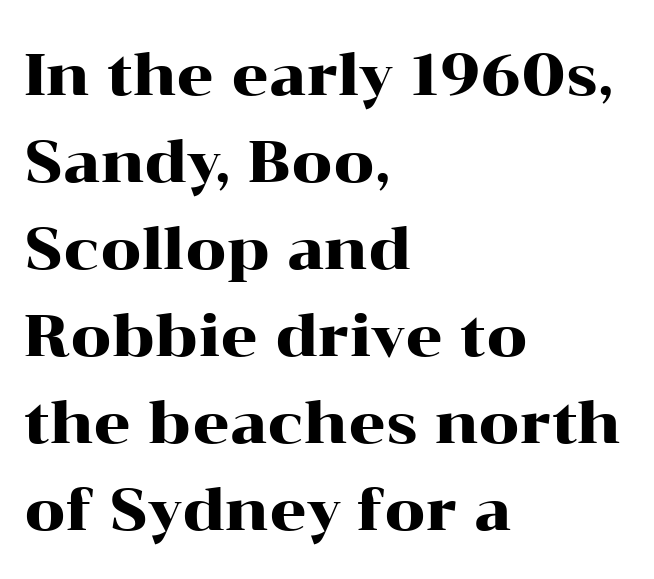
Q: Is the text italic (slanted)? A: No, it is upright.
Q: Is the typeface a serif or a sans-serif typeface? A: Serif.
Q: Is the text underlined? A: No.
Q: How is the paragraph aligned? A: Left-aligned.
Q: Is the spacing between letters normal or unusually wide? A: Normal.
Q: Is the spacing between lines tight, normal or loose? A: Normal.
Q: Width (condensed, normal, or wide)? A: Wide.
Q: Stroke contrast? A: High.
Q: x-height? A: Medium.
Q: Monospaced? A: No.
